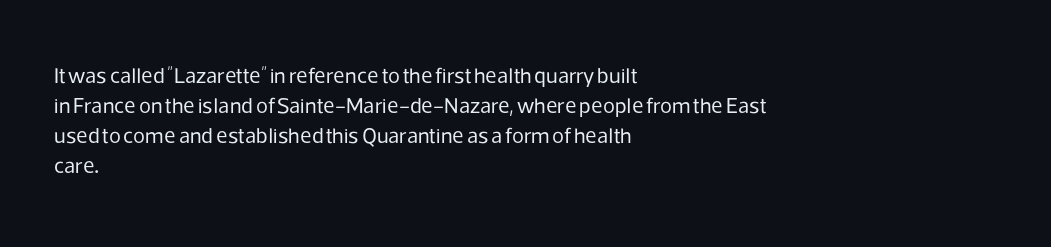
Q: Is the text bold? A: No.
Q: Is the text italic (slanted)? A: No, it is upright.
Q: Is the text underlined? A: No.
Q: How is the paragraph aligned? A: Left-aligned.
Q: Is the spacing between letters normal or unusually wide? A: Normal.
Q: Is the spacing between lines tight, normal or loose? A: Normal.
